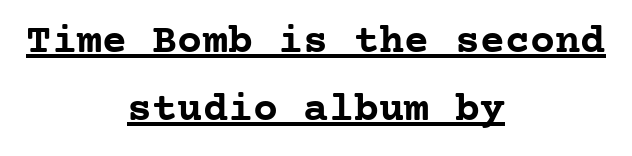
The block of text has a typical density, with ordinary space between rows. Horizontally, the lines are justified to the midpoint only. Is the type bold? Yes — the strokes are clearly thick and heavy. The typesetter has applied underlining to the passage shown.
